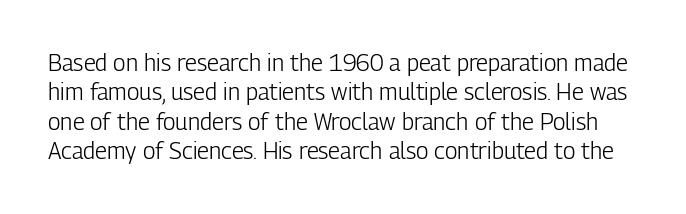
Q: Is the text bold? A: No.
Q: Is the text italic (slanted)? A: No, it is upright.
Q: Is the text underlined? A: No.
Q: Is the spacing between letters normal or unusually wide? A: Normal.
Q: Is the spacing between lines tight, normal or loose? A: Normal.
